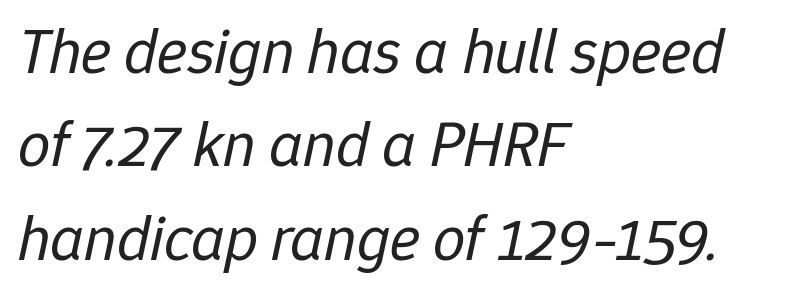
This sample keeps an unexceptional amount of space between lines. When letters slant like this, we call the style italic. What stands out about the letter spacing? Nothing — it is the standard amount. Casual observation: everything's shoved over to the left.
